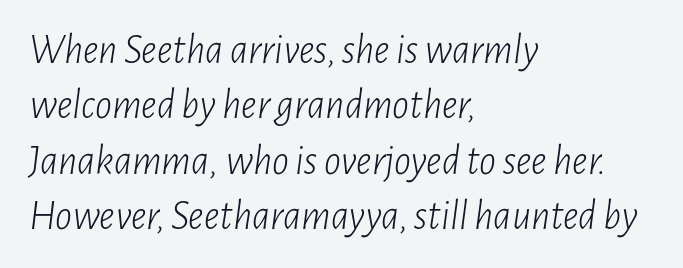
{"italic": "yes", "lean": "right", "slant_degrees": 7, "bold": "no", "weight": "light", "width": "condensed", "stroke_contrast": "low", "x_height": "medium", "monospaced": "no", "underline": "no", "align": "left", "line_spacing": "normal", "line_spacing_ratio": 1.32, "letter_spacing": "normal", "letter_spacing_em": 0.0, "glyph_px": 42}
